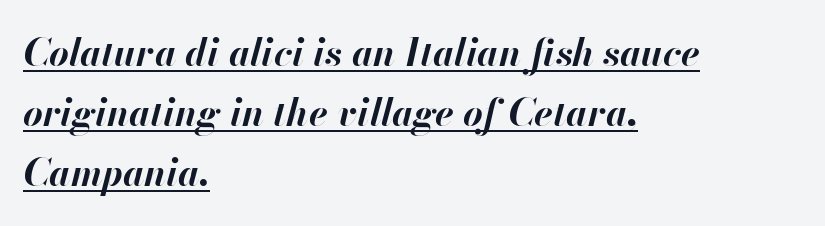
A typesetter would call this zero additional tracking. Chunky letters — that's bold for sure. The rendering uses the underline text-decoration. The passage shown leans; its letterforms are oblique. Reading down the block, your eye returns to a fixed left position each line. Regarding leading, the lines here are spaced in the standard way.
